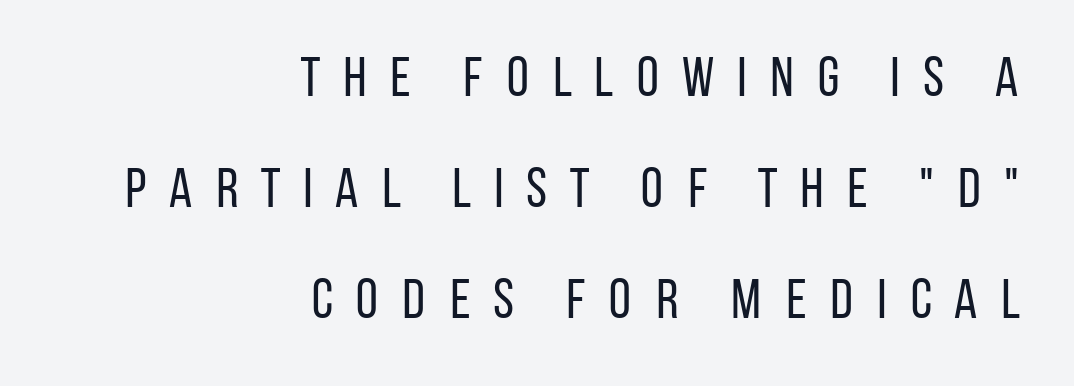
Is this a sans? Yes — the strokes have no serifs. The lines in this sample share a right terminus and differ only in where they begin. These glyphs show unthickened strokes, regular width or finer. Between one letter and the next there's a generous, obvious gap. Reading down the column, the eye jumps a long way to each next line.
